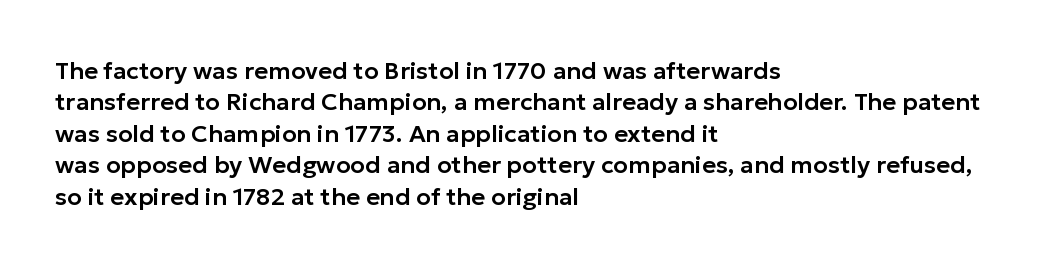
{"italic": "no", "underline": "no", "align": "left", "line_spacing": "normal", "line_spacing_ratio": 1.31, "letter_spacing": "normal", "letter_spacing_em": 0.0, "glyph_px": 24}
